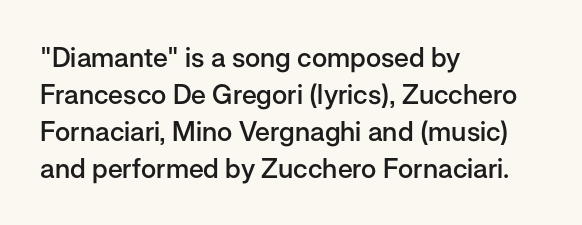
The image shows 27 px text type, upright; set left-aligned, normal line spacing (1.37x), normal letter spacing, not underlined.
